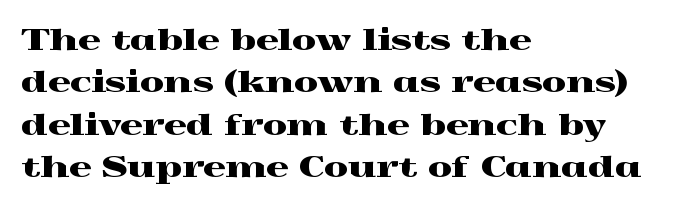
The image shows 28 px wide serif type, upright; set left-aligned, normal line spacing (1.51x), normal letter spacing, not underlined; a medium x-height.
